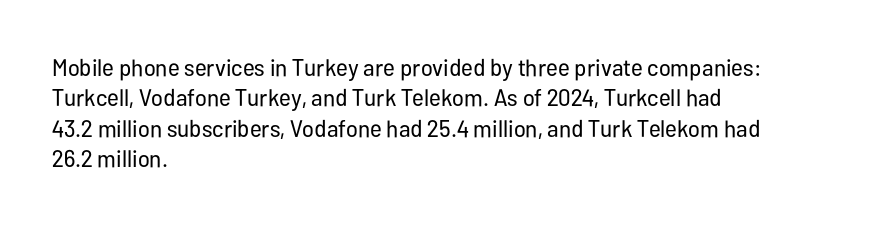
{"italic": "no", "bold": "no", "underline": "no", "align": "left", "line_spacing": "normal", "line_spacing_ratio": 1.27, "letter_spacing": "normal", "letter_spacing_em": 0.0, "glyph_px": 24}
